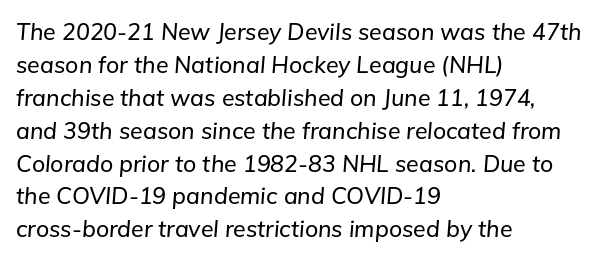
In terms of posture, this sample is oblique. The ragged edge is on the right, which tells us the setting is flush left. A typesetter would call this zero additional tracking. The space between consecutive lines is moderate. The gap between lines stays unmarked.
